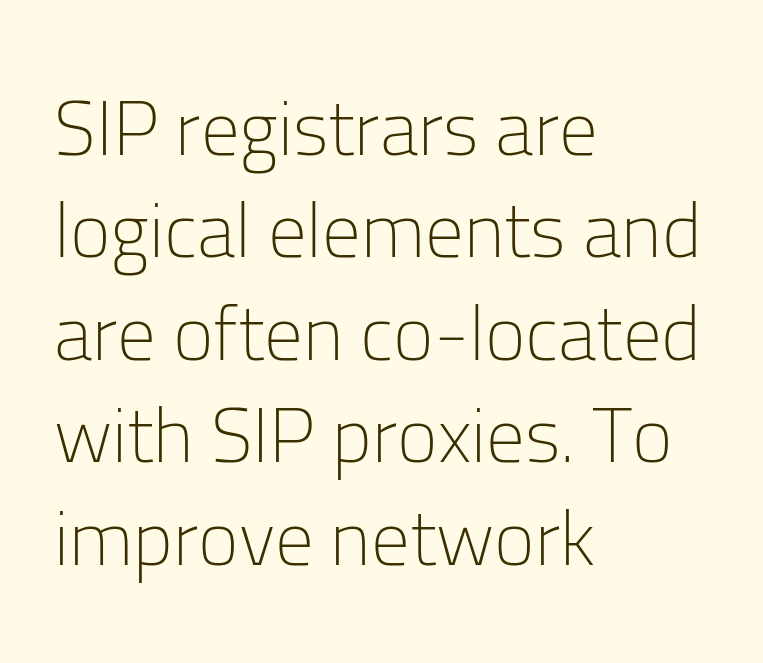
The image shows 77 px light sans-serif type, upright; set left-aligned, normal line spacing (1.33x), normal letter spacing, not underlined; low stroke contrast and a medium x-height.
